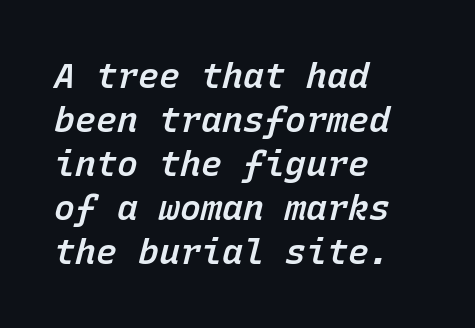
The image shows 35 px semibold type, italic (leaning right), monospaced; set left-aligned, normal line spacing (1.26x), normal letter spacing, not underlined; low stroke contrast and a medium x-height.
